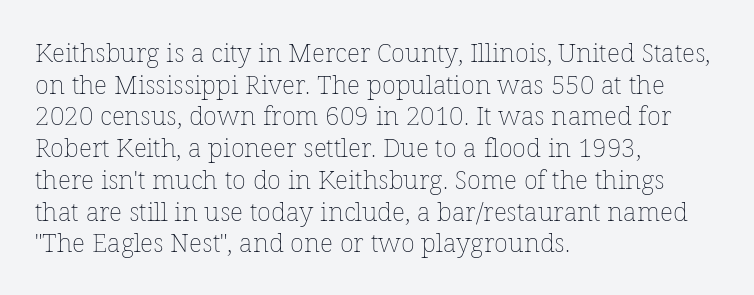
Nope, not italic — everything's standing straight. The font is comparable to plain body text, perhaps lighter. Inter-character spacing is left at the font's built-in metrics. The zone under the glyphs is completely vacant. These lines are set flush left with a ragged right edge.
